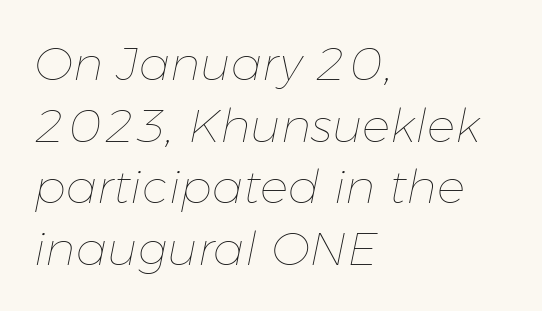
{"italic": "yes", "lean": "right", "slant_degrees": 11, "bold": "no", "weight": "thin", "width": "normal", "stroke_contrast": "low", "x_height": "medium", "monospaced": "no", "underline": "no", "align": "left", "line_spacing": "normal", "line_spacing_ratio": 1.31, "letter_spacing": "normal", "letter_spacing_em": 0.0, "glyph_px": 47}
